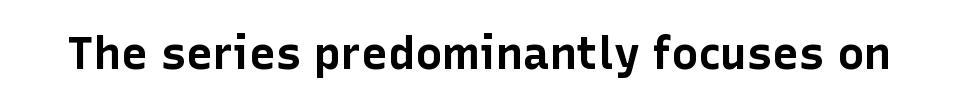
{"serif": "no", "italic": "no", "bold": "yes", "weight": "bold", "width": "normal", "stroke_contrast": "low", "x_height": "medium", "monospaced": "no", "underline": "no", "letter_spacing": "normal", "letter_spacing_em": 0.0, "glyph_px": 45}
